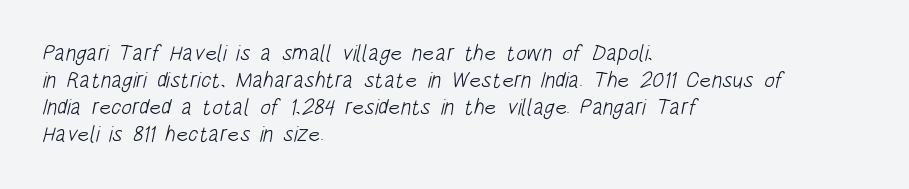
Q: Is the text bold? A: No.
Q: Is the text underlined? A: No.
Q: How is the paragraph aligned? A: Left-aligned.
Q: Is the spacing between letters normal or unusually wide? A: Normal.
